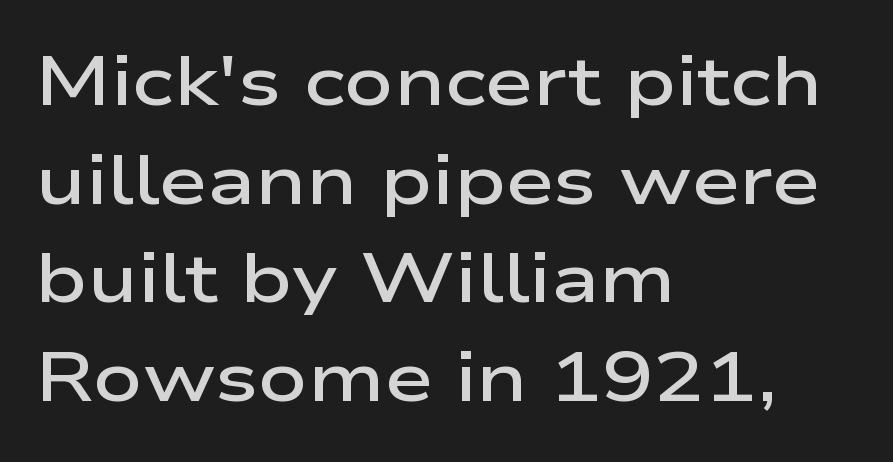
The image shows 69 px semibold, wide sans-serif type, upright; set left-aligned, normal line spacing (1.43x), normal letter spacing, not underlined; low stroke contrast and a medium x-height.
